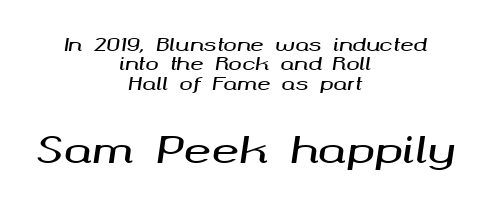
Q: Is the text italic (slanted)? A: Yes, it leans right by about 8 degrees.
Q: Is the text underlined? A: No.
Q: How is the paragraph aligned? A: Centered.
Q: Is the spacing between letters normal or unusually wide? A: Normal.
Q: Is the spacing between lines tight, normal or loose? A: Tight.
Q: Which block of text is set in a larger size, the first (top) or the second (bottom)? A: The second (bottom) one.
Q: Width (condensed, normal, or wide)? A: Wide.
Q: Stroke contrast? A: Medium.
Q: x-height? A: Medium.
Q: Monospaced? A: No.
